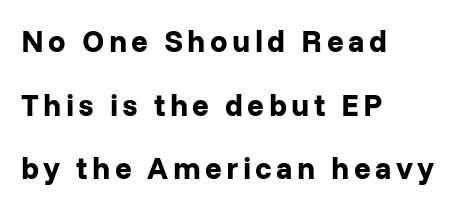
The setting favours the left margin, as ordinary paragraphs usually do. The lettering stays uniformly vertical, giving the passage a roman look. Bare-footed words on every line. Widely set lines give the paragraph a tall, airy silhouette. This sample has the flowing, uneven cadence of proportional lettering. Classification — sans serif.
